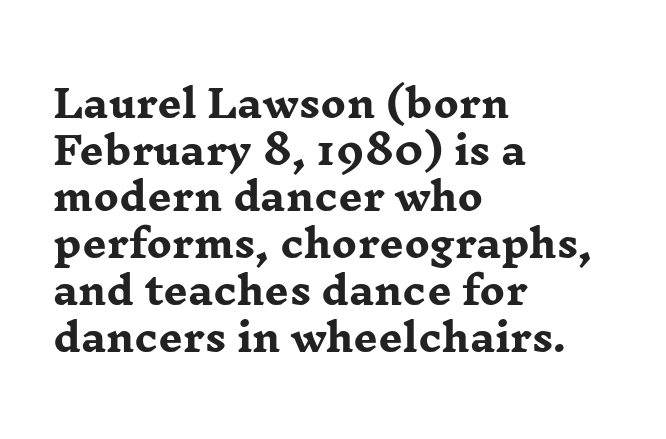
Q: Is the text bold? A: Yes.
Q: Is the text italic (slanted)? A: No, it is upright.
Q: Is the typeface a serif or a sans-serif typeface? A: Serif.
Q: Is the text underlined? A: No.
Q: How is the paragraph aligned? A: Left-aligned.
Q: Is the spacing between letters normal or unusually wide? A: Normal.
Q: Width (condensed, normal, or wide)? A: Wide.
Q: Stroke contrast? A: Low.
Q: x-height? A: Medium.
Q: Monospaced? A: No.
